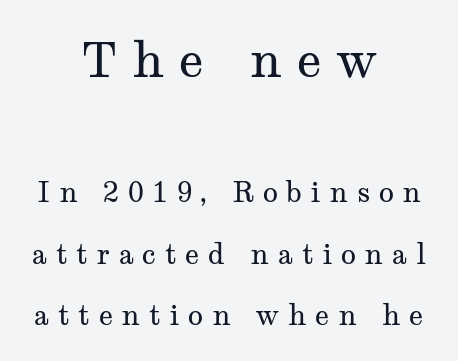
{"serif": "yes", "italic": "no", "bold": "no", "weight": "regular", "width": "wide", "stroke_contrast": "medium", "x_height": "medium", "monospaced": "no", "underline": "no", "align": "center", "line_spacing": "loose", "line_spacing_ratio": 2.2, "letter_spacing": "wide", "letter_spacing_em": 0.31, "larger_block": "first", "size_ratio": 1.75, "glyph_px": 49}
